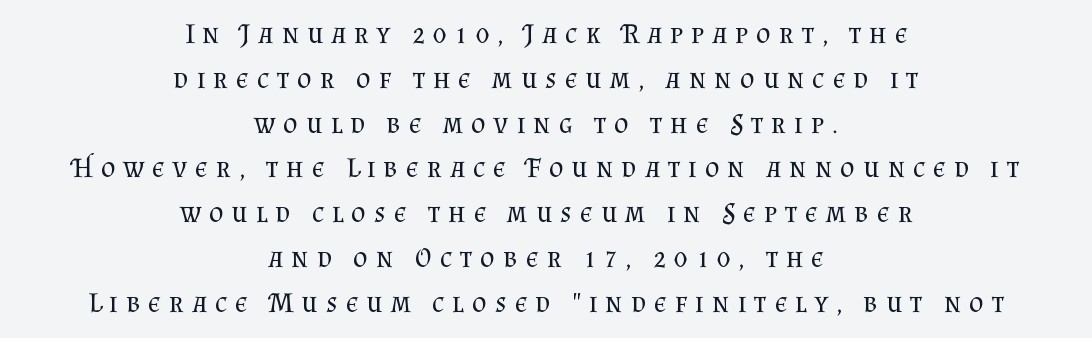
{"serif": "yes", "italic": "no", "bold": "no", "weight": "regular", "width": "normal", "stroke_contrast": "medium", "x_height": "small", "monospaced": "no", "underline": "no", "align": "center", "line_spacing": "normal", "line_spacing_ratio": 1.6, "letter_spacing": "wide", "letter_spacing_em": 0.29, "glyph_px": 28}
